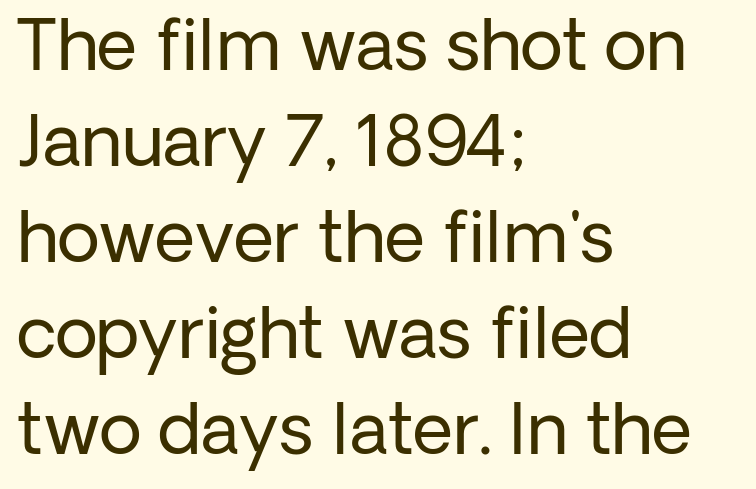
Q: Is the text bold? A: No.
Q: Is the text italic (slanted)? A: No, it is upright.
Q: Is the typeface a serif or a sans-serif typeface? A: Sans-serif.
Q: Is the text underlined? A: No.
Q: How is the paragraph aligned? A: Left-aligned.
Q: Is the spacing between letters normal or unusually wide? A: Normal.
Q: Is the spacing between lines tight, normal or loose? A: Normal.
Q: Width (condensed, normal, or wide)? A: Normal.
Q: Stroke contrast? A: Low.
Q: x-height? A: Medium.
Q: Monospaced? A: No.
